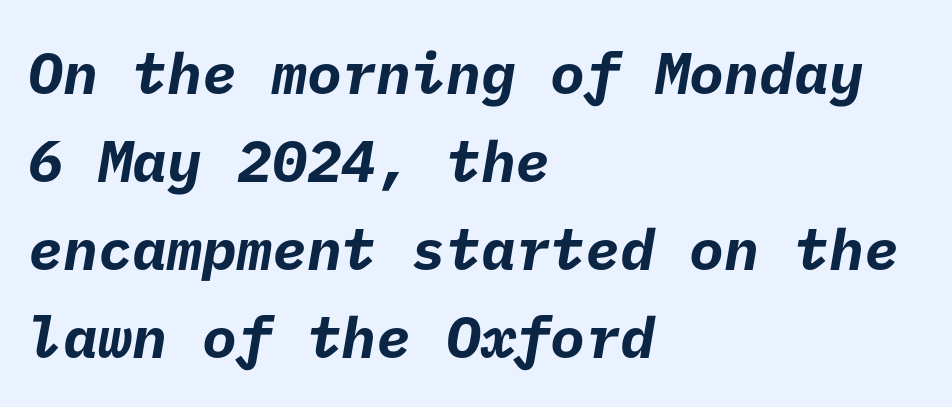
The image shows 58 px bold sans-serif type; set left-aligned, normal line spacing (1.52x), normal letter spacing, not underlined; low stroke contrast and a medium x-height.
